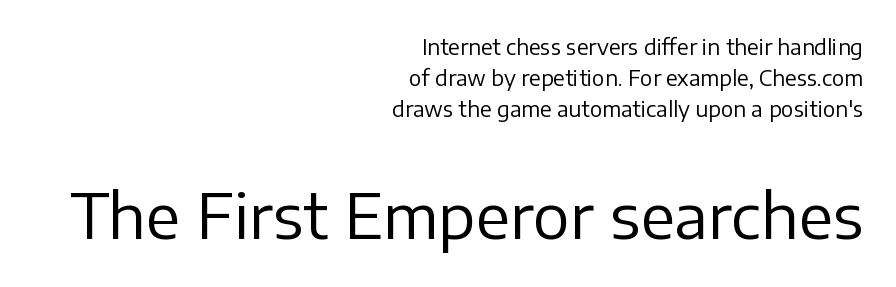
The image shows 62 px regular-weight sans-serif type, upright; set right-aligned, normal line spacing (1.47x), normal letter spacing, not underlined; the second (bottom) block is 2.95x larger; low stroke contrast and a medium x-height.
